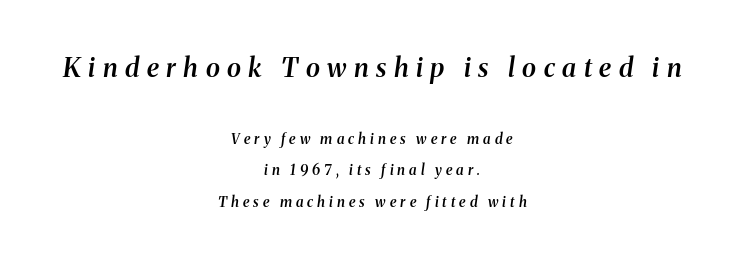
The passage shown begins with its larger block and ends with its smaller one. Bare-footed words on every line. Tracking here is generous; glyphs stand well apart from one another. Baseline-to-baseline distance is far greater than the letter height. The characters look somewhat weighty, a semibold short of true bold.
